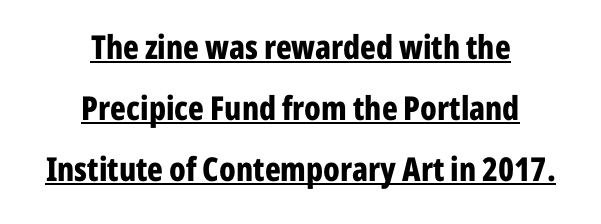
{"serif": "no", "italic": "no", "bold": "yes", "weight": "bold", "width": "condensed", "stroke_contrast": "low", "x_height": "medium", "monospaced": "no", "underline": "yes", "align": "center", "line_spacing_ratio": 1.85, "letter_spacing": "normal", "letter_spacing_em": 0.0, "glyph_px": 33}
